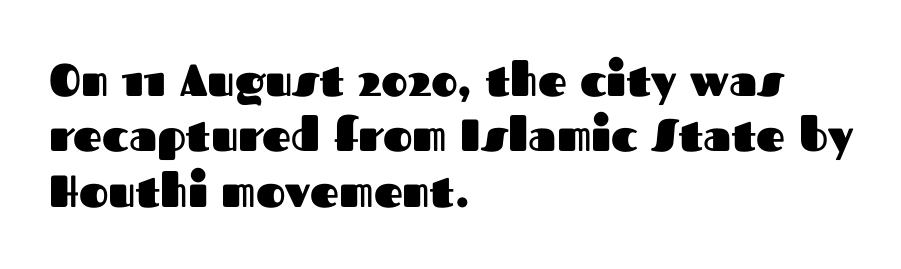
The image shows 45 px heavy sans-serif type, upright; set left-aligned, line spacing 1.23x, normal letter spacing, not underlined; medium stroke contrast and a medium x-height.
